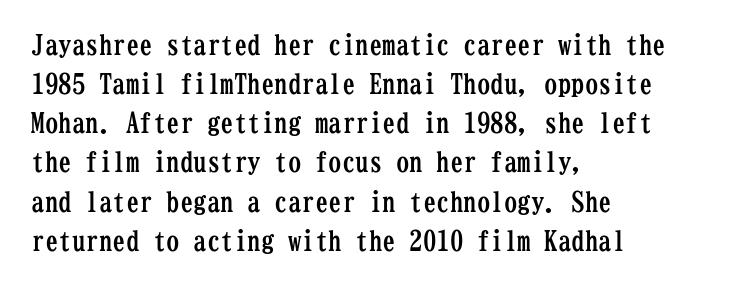
Q: Is the text bold? A: Yes.
Q: Is the text italic (slanted)? A: No, it is upright.
Q: Is the text underlined? A: No.
Q: How is the paragraph aligned? A: Left-aligned.
Q: Is the spacing between letters normal or unusually wide? A: Normal.
Q: Is the spacing between lines tight, normal or loose? A: Normal.
